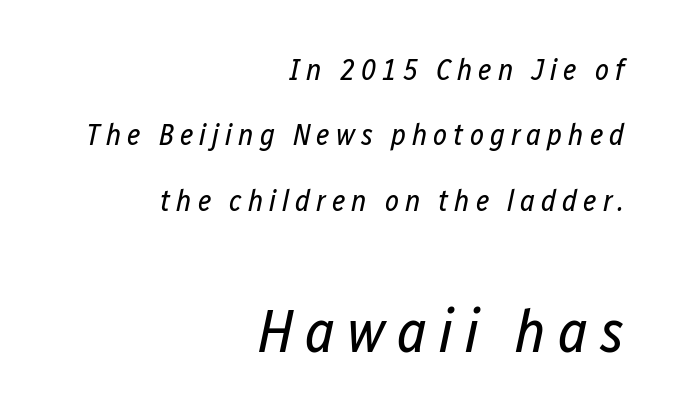
Between one letter and the next there's a generous, obvious gap. This rendering features lettering with no underline. Stems here are at most as thick as an everyday book face. Looks like regular typesetting: each glyph gets only the width it needs. The ragged edge is on the left, which tells us the setting is flush right.
